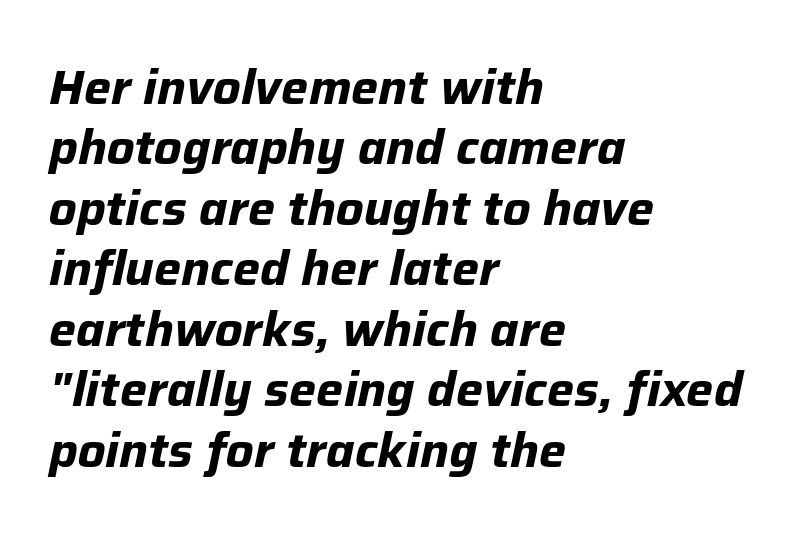
Q: Is the text bold? A: Yes.
Q: Is the text italic (slanted)? A: Yes, it leans right by about 12 degrees.
Q: Is the text underlined? A: No.
Q: How is the paragraph aligned? A: Left-aligned.
Q: Is the spacing between letters normal or unusually wide? A: Normal.
Q: Is the spacing between lines tight, normal or loose? A: Normal.
Q: Width (condensed, normal, or wide)? A: Normal.
Q: Stroke contrast? A: Low.
Q: x-height? A: Medium.
Q: Monospaced? A: No.
